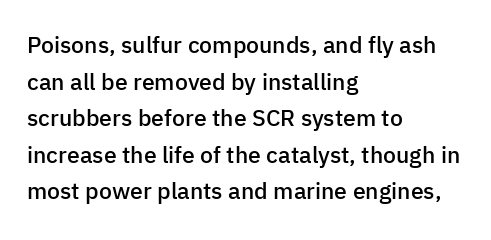
Q: Is the text bold? A: Semi-bold.
Q: Is the text italic (slanted)? A: No, it is upright.
Q: Is the text underlined? A: No.
Q: How is the paragraph aligned? A: Left-aligned.
Q: Is the spacing between letters normal or unusually wide? A: Normal.
Q: Is the spacing between lines tight, normal or loose? A: Normal.
